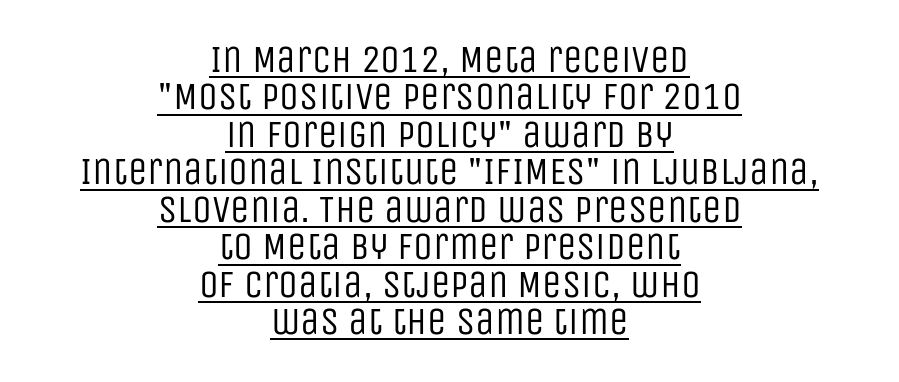
{"serif": "no", "italic": "no", "bold": "no", "weight": "regular", "width": "condensed", "stroke_contrast": "low", "x_height": "large", "monospaced": "no", "underline": "yes", "align": "center", "line_spacing": "tight", "line_spacing_ratio": 0.96, "letter_spacing": "normal", "letter_spacing_em": 0.0, "glyph_px": 39}
